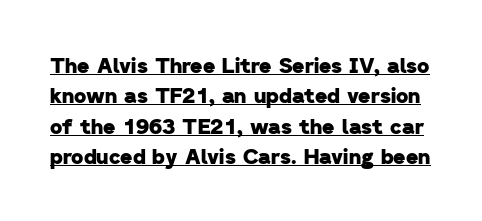
Q: Is the text bold? A: Yes.
Q: Is the text underlined? A: Yes.
Q: Is the spacing between letters normal or unusually wide? A: Normal.
Q: Is the spacing between lines tight, normal or loose? A: Normal.
